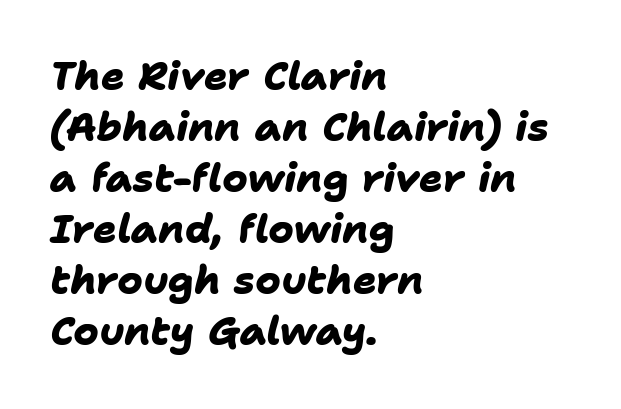
You could not count columns in this text — the font is proportionally spaced. Compared with an ordinary text face, these strokes are far heavier — a full bold. Leading: standard. The passage shown has conventional tracking throughout.
